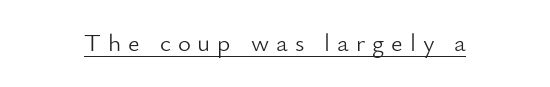
The image shows 25 px text type, upright; set unusually wide letter spacing (+0.28 em), underlined.
